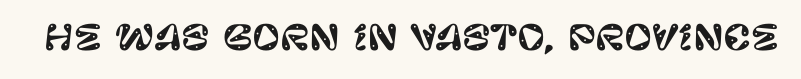
The image shows 34 px sans-serif type; set normal letter spacing, not underlined; low stroke contrast and a large x-height.
